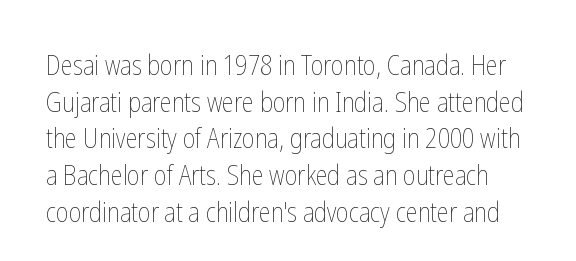
Q: Is the text bold? A: No.
Q: Is the text italic (slanted)? A: No, it is upright.
Q: Is the text underlined? A: No.
Q: Is the spacing between letters normal or unusually wide? A: Normal.
Q: Is the spacing between lines tight, normal or loose? A: Normal.
